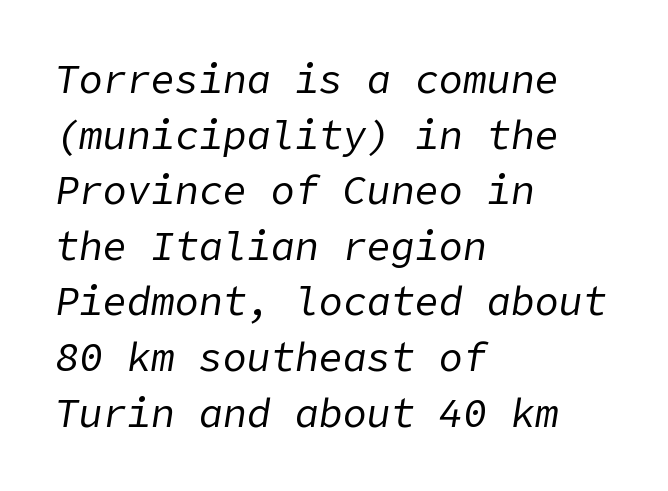
The image shows 40 px regular-weight type, italic (leaning right); set left-aligned, normal line spacing (1.39x), normal letter spacing, not underlined; low stroke contrast and a medium x-height.
